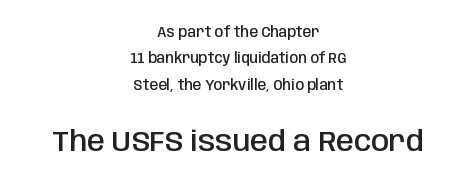
The image shows 29 px semibold, condensed sans-serif type, upright; set centered, line spacing 1.88x, normal letter spacing, not underlined; the second (bottom) block is 2.07x larger; low stroke contrast and a large x-height.
